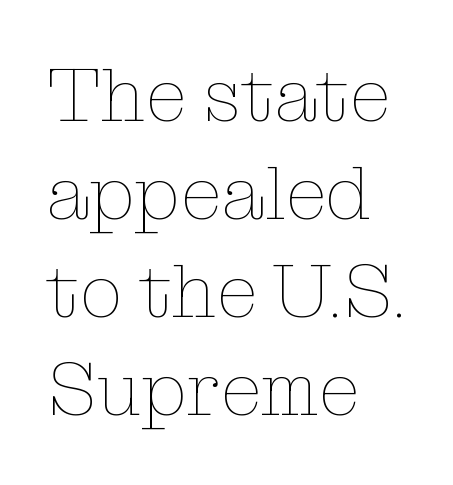
The image shows 76 px thin type, upright; set left-aligned, normal line spacing (1.29x), normal letter spacing, not underlined; low stroke contrast and a medium x-height.
